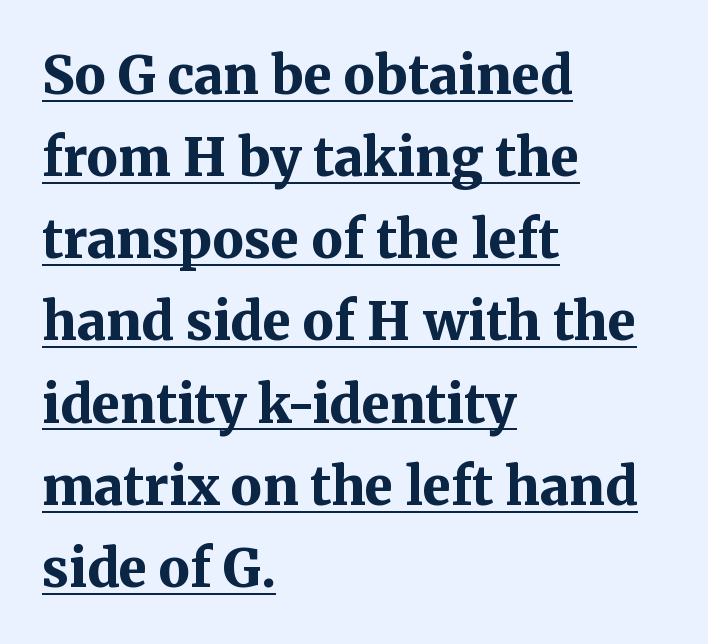
The image shows 52 px bold serif type, upright; set left-aligned, normal line spacing (1.58x), normal letter spacing, underlined; medium stroke contrast and a medium x-height.
